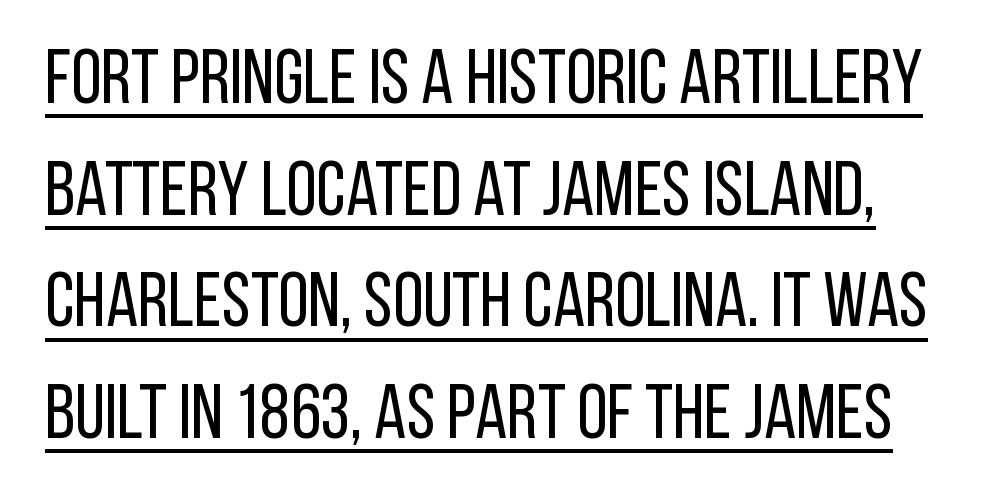
{"serif": "no", "italic": "no", "bold": "no", "weight": "regular", "width": "condensed", "stroke_contrast": "low", "x_height": "large", "monospaced": "no", "underline": "yes", "line_spacing": "normal", "line_spacing_ratio": 1.45, "letter_spacing": "normal", "letter_spacing_em": 0.0, "glyph_px": 77}
